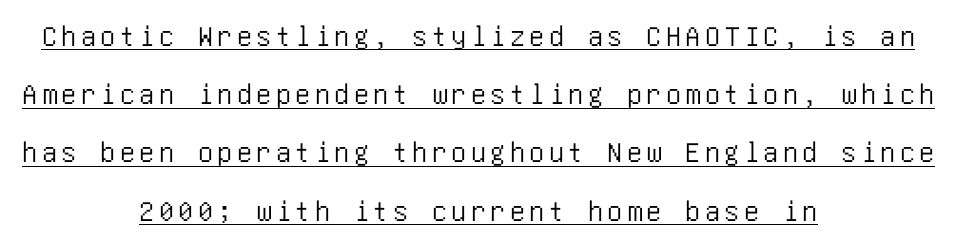
{"serif": "no", "italic": "no", "width": "condensed", "stroke_contrast": "low", "x_height": "large", "underline": "yes", "align": "center", "line_spacing": "loose", "line_spacing_ratio": 1.94, "glyph_px": 30}
